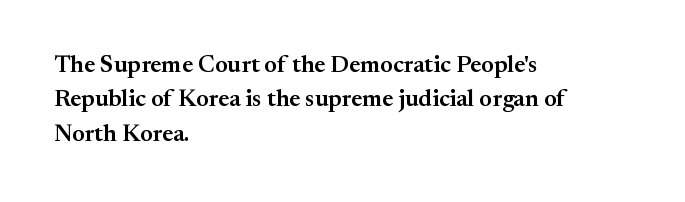
Between one letter and the next there's only the usual sliver of space. Underline: absent. Short and long lines alike share a common starting point at left. Compared with typical paragraphs, the rows here are spaced about the same.
